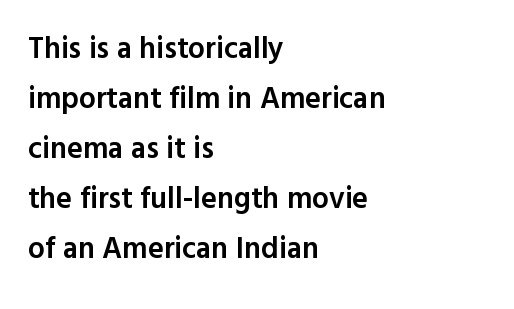
Q: Is the text bold? A: Semi-bold.
Q: Is the text italic (slanted)? A: No, it is upright.
Q: Is the typeface a serif or a sans-serif typeface? A: Sans-serif.
Q: Is the text underlined? A: No.
Q: How is the paragraph aligned? A: Left-aligned.
Q: Is the spacing between letters normal or unusually wide? A: Normal.
Q: Is the spacing between lines tight, normal or loose? A: Normal.
Q: Width (condensed, normal, or wide)? A: Normal.
Q: x-height? A: Medium.
Q: Monospaced? A: No.
